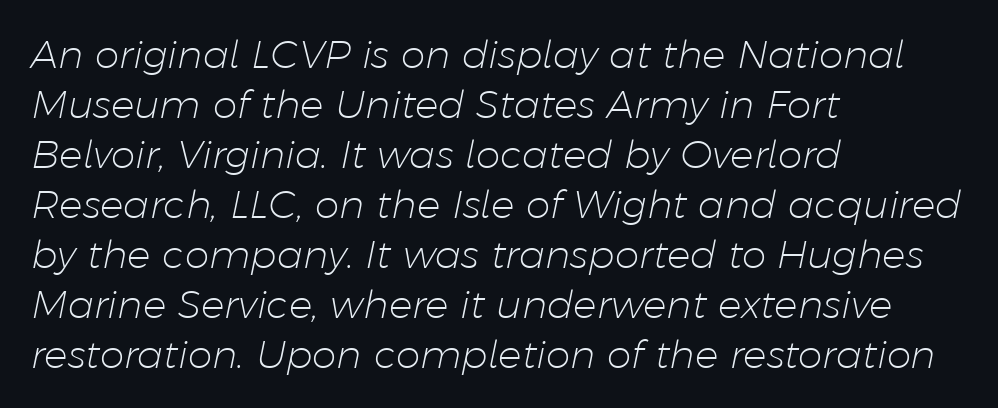
Q: Is the text bold? A: No.
Q: Is the text italic (slanted)? A: Yes, it leans right by about 11 degrees.
Q: Is the text underlined? A: No.
Q: How is the paragraph aligned? A: Left-aligned.
Q: Is the spacing between letters normal or unusually wide? A: Normal.
Q: Is the spacing between lines tight, normal or loose? A: Normal.
Q: Width (condensed, normal, or wide)? A: Normal.
Q: Stroke contrast? A: Low.
Q: x-height? A: Medium.
Q: Monospaced? A: No.
